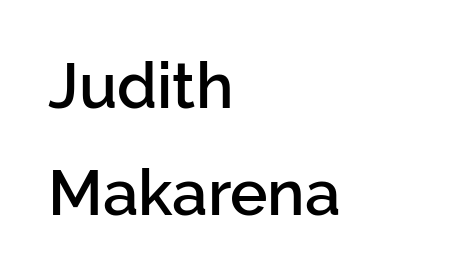
Q: Is the text bold? A: Semi-bold.
Q: Is the text italic (slanted)? A: No, it is upright.
Q: Is the typeface a serif or a sans-serif typeface? A: Sans-serif.
Q: Is the text underlined? A: No.
Q: How is the paragraph aligned? A: Left-aligned.
Q: Is the spacing between letters normal or unusually wide? A: Normal.
Q: Is the spacing between lines tight, normal or loose? A: Normal.
Q: Width (condensed, normal, or wide)? A: Normal.
Q: Stroke contrast? A: Low.
Q: x-height? A: Medium.
Q: Monospaced? A: No.
